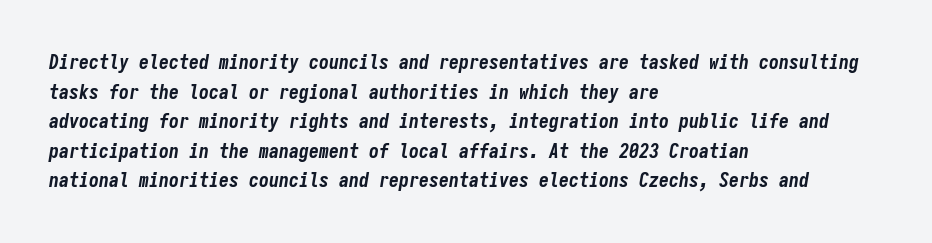
Q: Is the text bold? A: Yes.
Q: Is the text italic (slanted)? A: Yes, it leans right by about 9 degrees.
Q: Is the text underlined? A: No.
Q: How is the paragraph aligned? A: Left-aligned.
Q: Is the spacing between letters normal or unusually wide? A: Normal.
Q: Is the spacing between lines tight, normal or loose? A: Normal.
